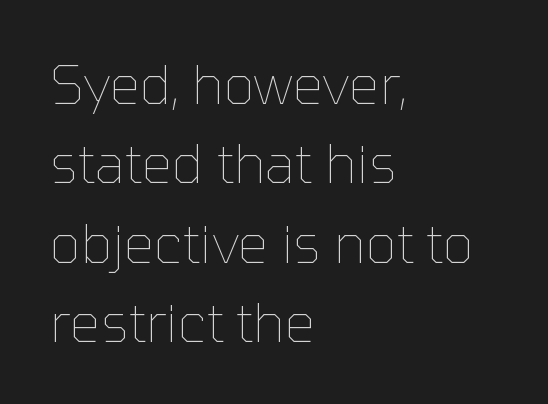
Q: Is the text bold? A: No.
Q: Is the text italic (slanted)? A: No, it is upright.
Q: Is the text underlined? A: No.
Q: How is the paragraph aligned? A: Left-aligned.
Q: Is the spacing between letters normal or unusually wide? A: Normal.
Q: Is the spacing between lines tight, normal or loose? A: Normal.
Q: Width (condensed, normal, or wide)? A: Normal.
Q: Stroke contrast? A: Low.
Q: x-height? A: Medium.
Q: Monospaced? A: No.
